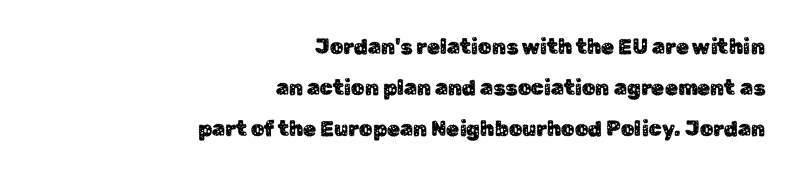
Is the letter spacing exaggerated? No — it looks like the ordinary default. Caption: multi-line text, flush right, ragged left. Widely set lines give the paragraph a tall, airy silhouette. Anything drawn beneath the words? Only blank space.
